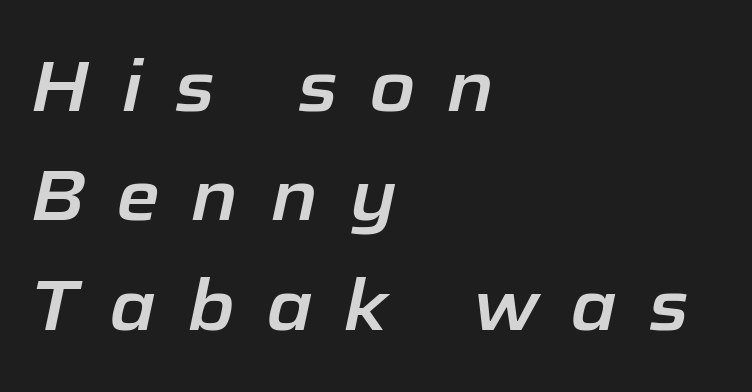
The specimen omits any rule beneath the text block's lines. Every character sits at an angle, as italics do. Glyph-to-glyph distance is far greater than everyday printed text. The block of text has a typical density, with ordinary space between rows. Layout note: lines flush left.
